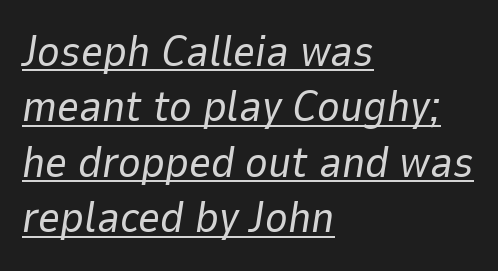
Q: Is the text bold? A: No.
Q: Is the text italic (slanted)? A: Yes, it leans right by about 9 degrees.
Q: Is the text underlined? A: Yes.
Q: How is the paragraph aligned? A: Left-aligned.
Q: Is the spacing between letters normal or unusually wide? A: Normal.
Q: Is the spacing between lines tight, normal or loose? A: Normal.
Q: Width (condensed, normal, or wide)? A: Normal.
Q: Stroke contrast? A: Low.
Q: x-height? A: Medium.
Q: Monospaced? A: No.
